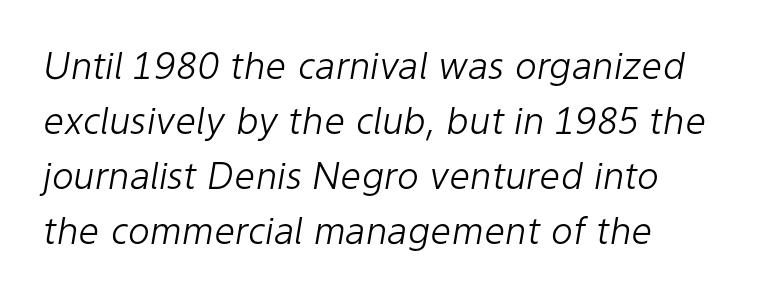
The image shows 37 px light type, italic (leaning right); set normal line spacing (1.49x), normal letter spacing, not underlined; low stroke contrast and a medium x-height.
